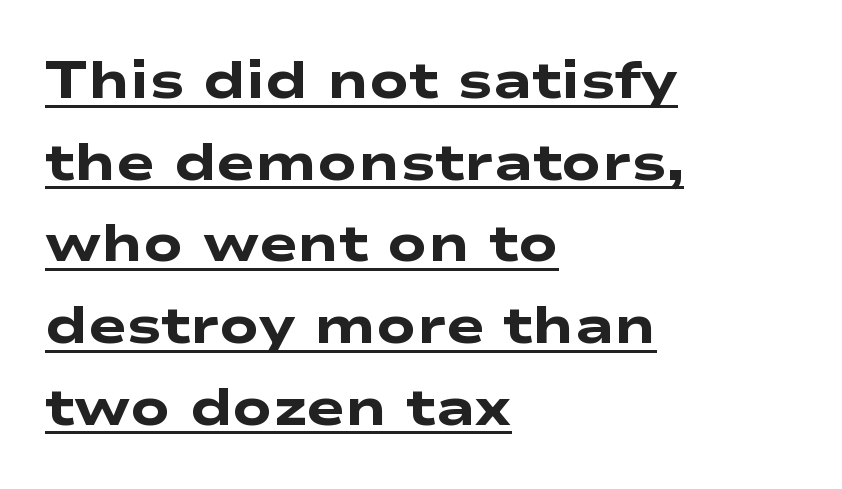
The image shows 52 px heavy, wide sans-serif type; set left-aligned, normal line spacing (1.57x), normal letter spacing, underlined; low stroke contrast and a medium x-height.
